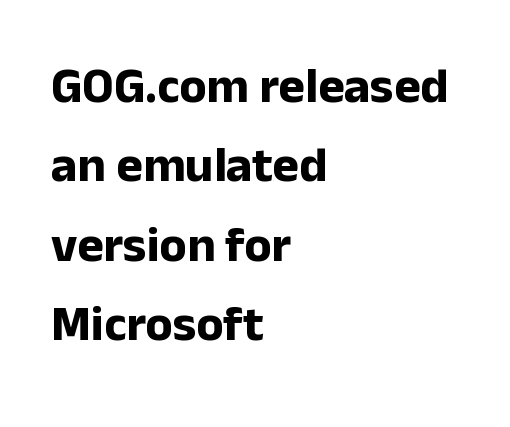
Every row of glyphs begins at an identical x-position on the left. Italic? Not at all — the glyphs are vertical. Is there much room between lines? A standard amount, neither cramped nor airy. Check under the words: just untouched page. Do the characters align in a grid? No, the font is proportional. Does the type have serifs? No, each stem ends abruptly.
